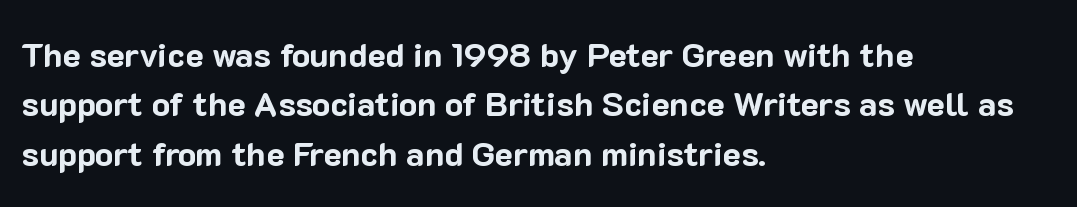
{"serif": "no", "italic": "no", "bold": "yes", "weight": "bold", "width": "normal", "stroke_contrast": "low", "x_height": "medium", "monospaced": "no", "underline": "no", "align": "left", "line_spacing": "normal", "line_spacing_ratio": 1.45, "letter_spacing": "normal", "letter_spacing_em": 0.0, "glyph_px": 34}
